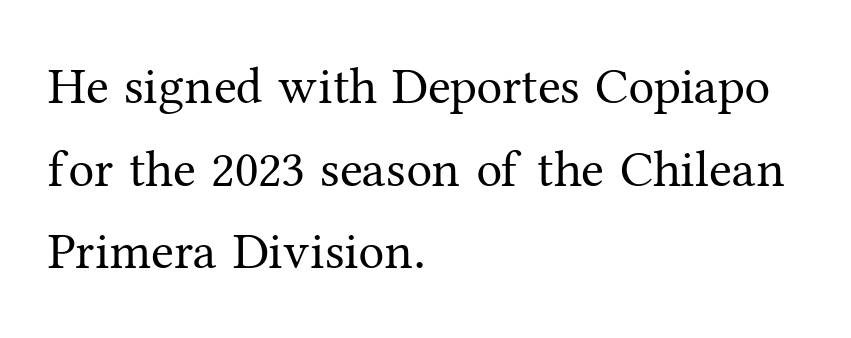
Q: Is the text bold? A: No.
Q: Is the text italic (slanted)? A: No, it is upright.
Q: Is the typeface a serif or a sans-serif typeface? A: Serif.
Q: Is the text underlined? A: No.
Q: How is the paragraph aligned? A: Left-aligned.
Q: Is the spacing between letters normal or unusually wide? A: Normal.
Q: Is the spacing between lines tight, normal or loose? A: Normal.
Q: Width (condensed, normal, or wide)? A: Normal.
Q: Stroke contrast? A: Medium.
Q: x-height? A: Medium.
Q: Monospaced? A: No.
